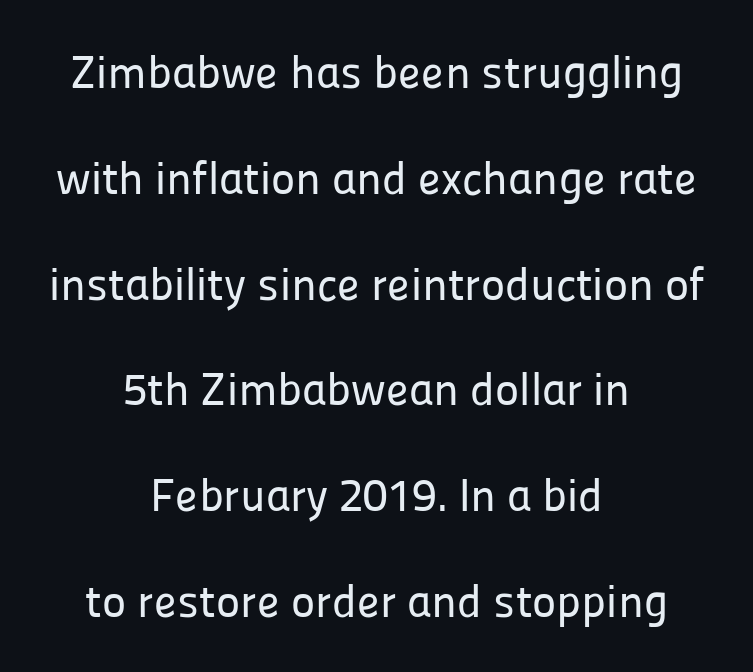
Q: Is the text italic (slanted)? A: No, it is upright.
Q: Is the typeface a serif or a sans-serif typeface? A: Sans-serif.
Q: Is the text underlined? A: No.
Q: How is the paragraph aligned? A: Centered.
Q: Is the spacing between letters normal or unusually wide? A: Normal.
Q: Is the spacing between lines tight, normal or loose? A: Loose.
Q: Width (condensed, normal, or wide)? A: Normal.
Q: Stroke contrast? A: Low.
Q: x-height? A: Medium.
Q: Monospaced? A: No.
